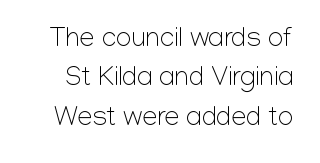
The image shows 27 px text type, upright; set normal line spacing (1.46x), normal letter spacing, not underlined.
